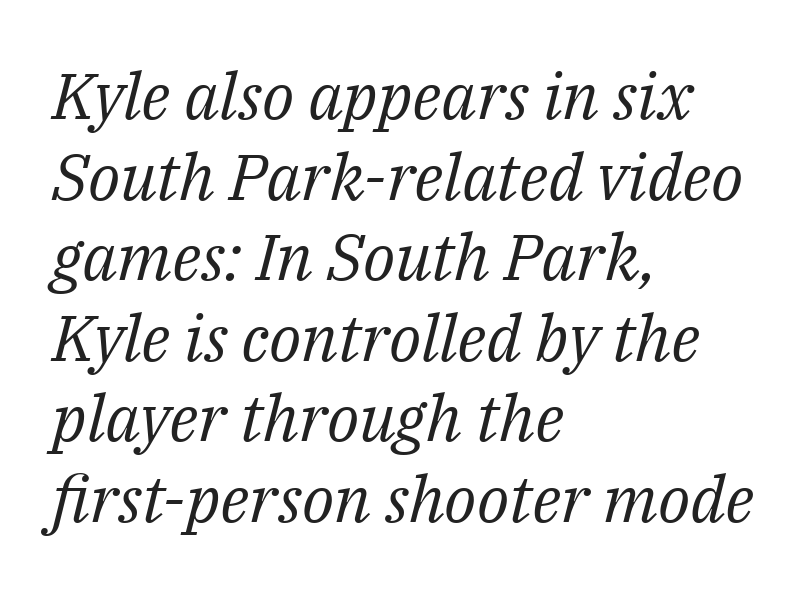
{"serif": "yes", "italic": "yes", "lean": "right", "slant_degrees": 14, "bold": "no", "weight": "regular", "width": "normal", "stroke_contrast": "medium", "x_height": "medium", "monospaced": "no", "underline": "no", "align": "left", "line_spacing_ratio": 1.24, "letter_spacing": "normal", "letter_spacing_em": 0.0, "glyph_px": 65}
